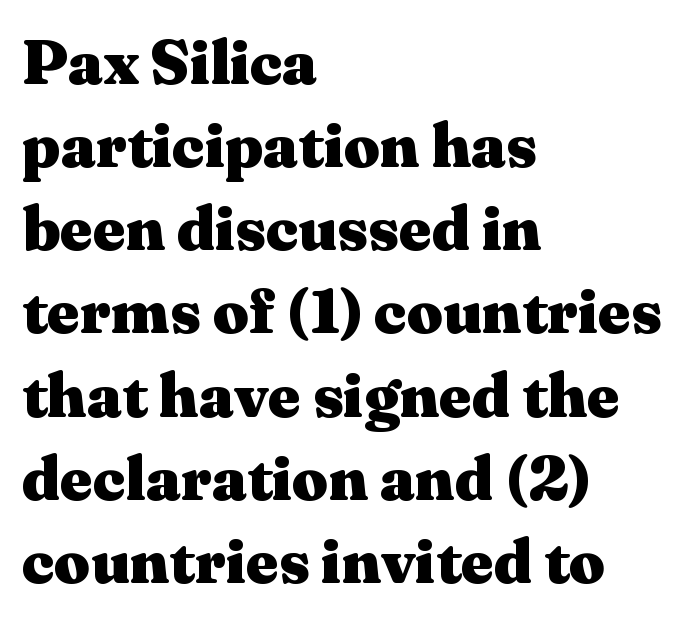
Q: Is the text bold? A: Yes.
Q: Is the text italic (slanted)? A: No, it is upright.
Q: Is the typeface a serif or a sans-serif typeface? A: Serif.
Q: Is the text underlined? A: No.
Q: How is the paragraph aligned? A: Left-aligned.
Q: Is the spacing between letters normal or unusually wide? A: Normal.
Q: Is the spacing between lines tight, normal or loose? A: Normal.
Q: Width (condensed, normal, or wide)? A: Wide.
Q: Stroke contrast? A: Medium.
Q: x-height? A: Medium.
Q: Monospaced? A: No.
